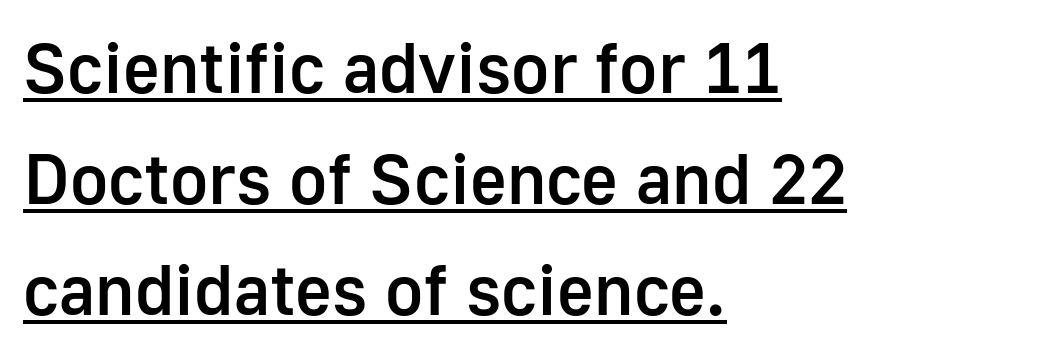
{"serif": "no", "italic": "no", "bold": "semi", "weight": "semibold", "width": "normal", "stroke_contrast": "low", "x_height": "medium", "monospaced": "no", "underline": "yes", "align": "left", "line_spacing": "normal", "line_spacing_ratio": 1.56, "letter_spacing": "normal", "letter_spacing_em": 0.0, "glyph_px": 71}
